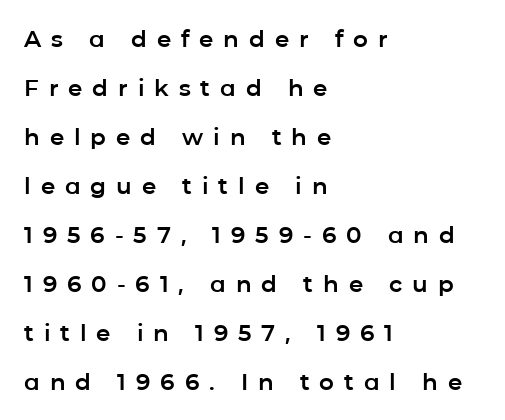
{"italic": "no", "underline": "no", "align": "left", "line_spacing": "loose", "line_spacing_ratio": 2.13, "letter_spacing": "wide", "letter_spacing_em": 0.43, "glyph_px": 23}
